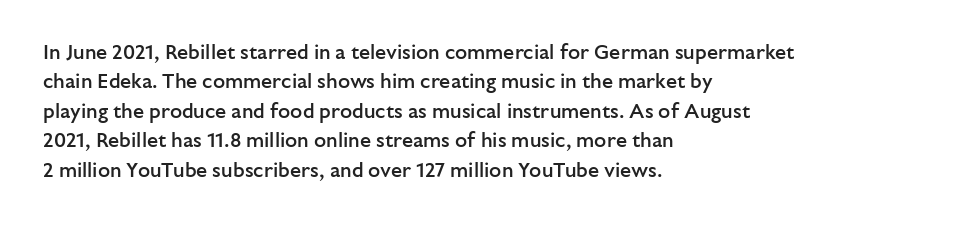
A bare baseline throughout the passage. Vertically, the passage feels balanced, rows spaced as you'd expect. Horizontal alignment here is leftward, the default for most running prose. Is the type bold? Partly — it's a semibold, heavier than regular but not fully bold.
